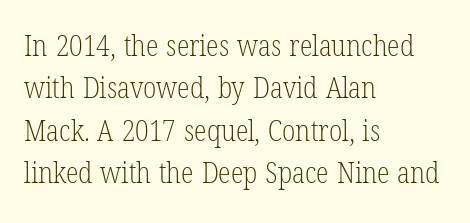
Q: Is the text bold? A: No.
Q: Is the text italic (slanted)? A: No, it is upright.
Q: Is the typeface a serif or a sans-serif typeface? A: Serif.
Q: Is the text underlined? A: No.
Q: How is the paragraph aligned? A: Left-aligned.
Q: Is the spacing between letters normal or unusually wide? A: Normal.
Q: Is the spacing between lines tight, normal or loose? A: Normal.
Q: Width (condensed, normal, or wide)? A: Condensed.
Q: Stroke contrast? A: Low.
Q: x-height? A: Medium.
Q: Monospaced? A: No.
